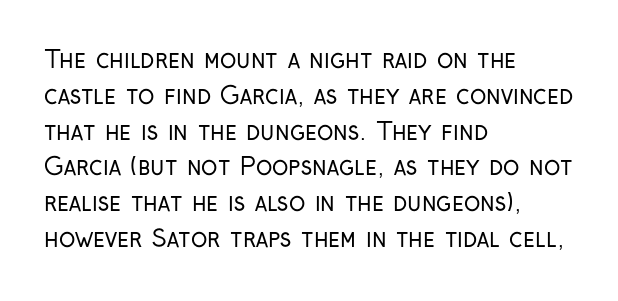
Q: Is the text bold? A: No.
Q: Is the text italic (slanted)? A: No, it is upright.
Q: Is the text underlined? A: No.
Q: How is the paragraph aligned? A: Left-aligned.
Q: Is the spacing between letters normal or unusually wide? A: Normal.
Q: Is the spacing between lines tight, normal or loose? A: Normal.
